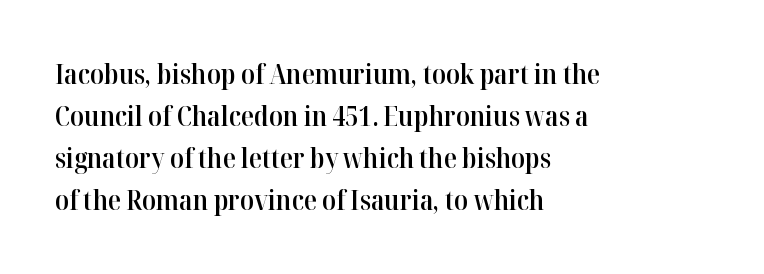
{"italic": "no", "bold": "semi", "underline": "no", "align": "left", "line_spacing": "normal", "line_spacing_ratio": 1.56, "letter_spacing": "normal", "letter_spacing_em": 0.0, "glyph_px": 27}
